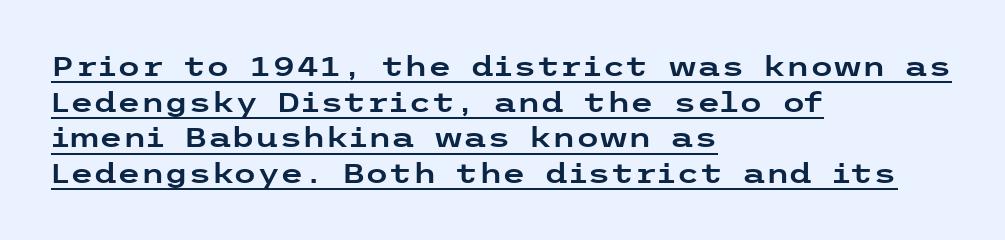
Q: Is the text italic (slanted)? A: No, it is upright.
Q: Is the text underlined? A: Yes.
Q: How is the paragraph aligned? A: Left-aligned.
Q: Is the spacing between letters normal or unusually wide? A: Normal.
Q: Is the spacing between lines tight, normal or loose? A: Normal.
